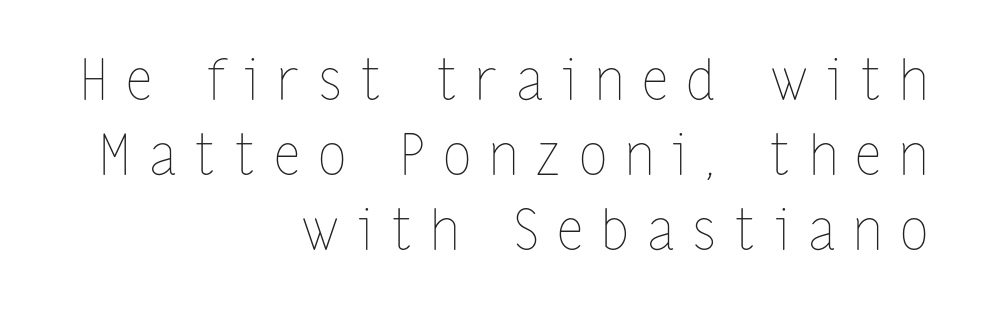
Every row of glyphs terminates at an identical x-position on the right. The letterforms stand isolated, each surrounded by extra space. This sample uses an upright cut, with every glyph sitting square on the baseline. Summary of vertical rhythm: regular, with standard interline spacing.
